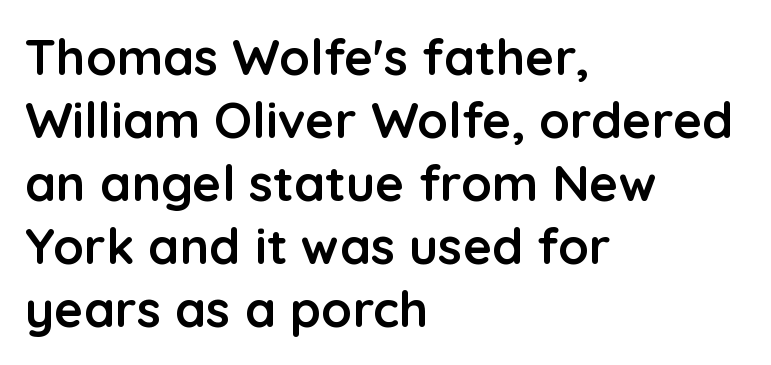
{"serif": "no", "italic": "no", "bold": "yes", "weight": "semibold", "width": "normal", "stroke_contrast": "low", "x_height": "medium", "monospaced": "no", "underline": "no", "align": "left", "line_spacing": "normal", "line_spacing_ratio": 1.26, "letter_spacing": "normal", "letter_spacing_em": 0.0, "glyph_px": 50}
